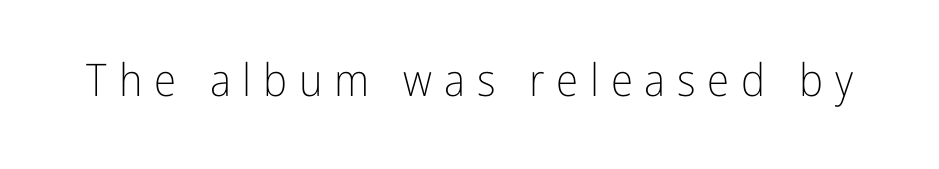
Q: Is the text bold? A: No.
Q: Is the text italic (slanted)? A: No, it is upright.
Q: Is the typeface a serif or a sans-serif typeface? A: Sans-serif.
Q: Is the text underlined? A: No.
Q: Is the spacing between letters normal or unusually wide? A: Unusually wide.
Q: Width (condensed, normal, or wide)? A: Condensed.
Q: Stroke contrast? A: Low.
Q: x-height? A: Medium.
Q: Monospaced? A: No.
